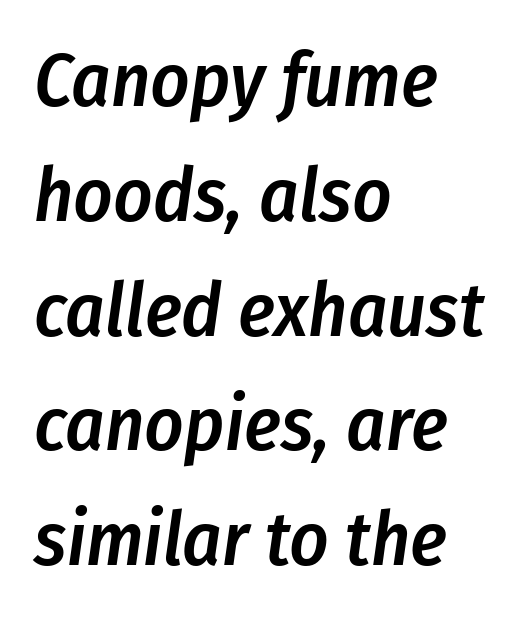
{"italic": "yes", "lean": "right", "slant_degrees": 8, "bold": "semi", "weight": "semibold", "width": "condensed", "stroke_contrast": "low", "x_height": "medium", "monospaced": "no", "underline": "no", "align": "left", "line_spacing": "normal", "line_spacing_ratio": 1.51, "letter_spacing": "normal", "letter_spacing_em": 0.0, "glyph_px": 76}
